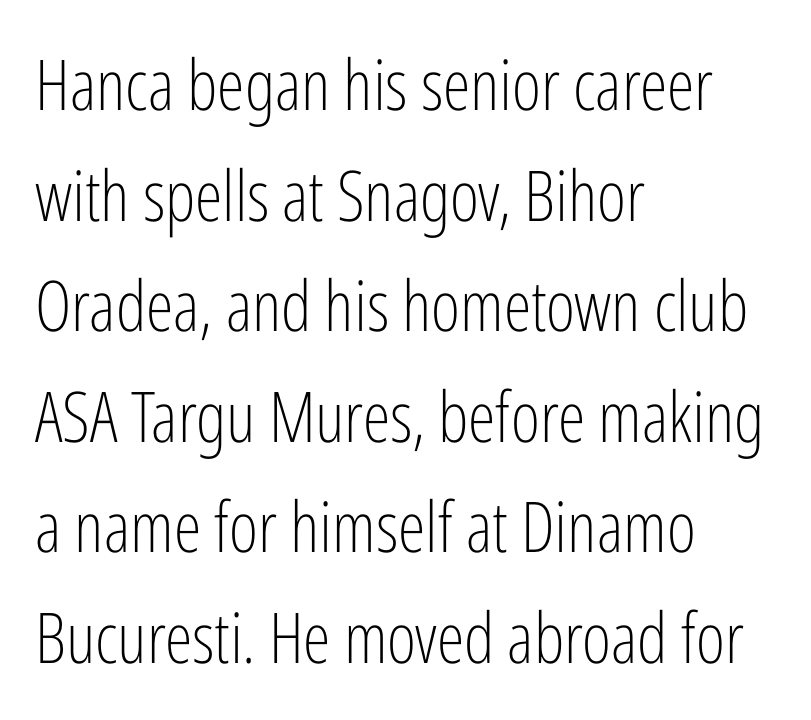
The image shows 70 px light, condensed sans-serif type, upright; set left-aligned, normal line spacing (1.58x), normal letter spacing, not underlined; low stroke contrast and a medium x-height.
